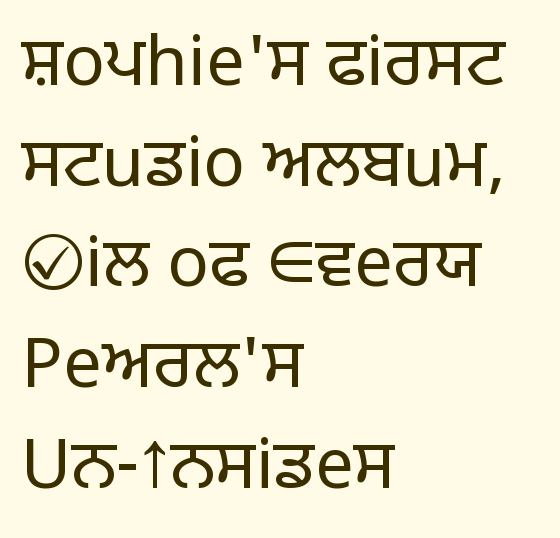
Q: Is the text bold? A: No.
Q: Is the text italic (slanted)? A: No, it is upright.
Q: Is the typeface a serif or a sans-serif typeface? A: Sans-serif.
Q: Is the text underlined? A: No.
Q: How is the paragraph aligned? A: Left-aligned.
Q: Is the spacing between letters normal or unusually wide? A: Normal.
Q: Is the spacing between lines tight, normal or loose? A: Normal.
Q: Width (condensed, normal, or wide)? A: Normal.
Q: Stroke contrast? A: Low.
Q: x-height? A: Large.
Q: Monospaced? A: No.
